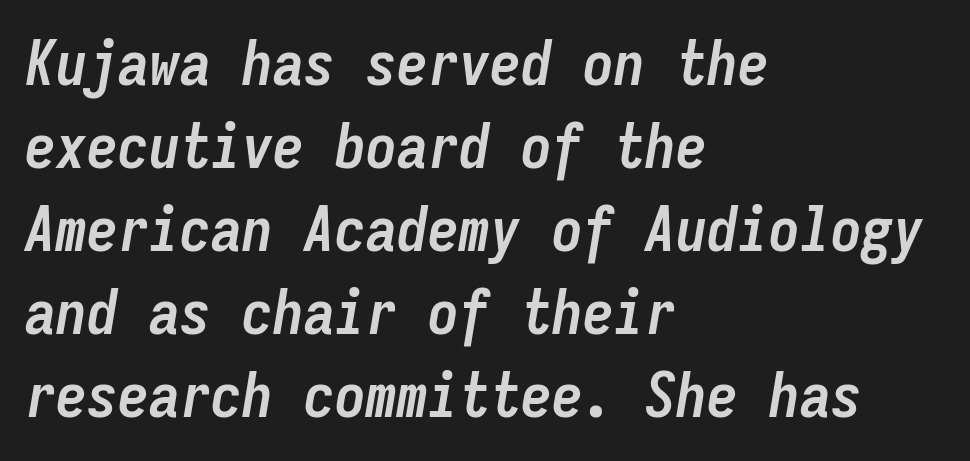
{"italic": "yes", "lean": "right", "slant_degrees": 9, "bold": "yes", "weight": "semibold", "width": "condensed", "stroke_contrast": "low", "x_height": "medium", "monospaced": "yes", "underline": "no", "align": "left", "line_spacing": "normal", "line_spacing_ratio": 1.34, "letter_spacing": "normal", "letter_spacing_em": 0.0, "glyph_px": 62}
